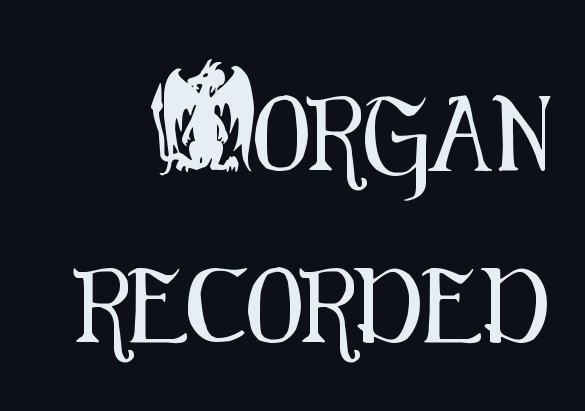
A clean baseline with only descenders dipping below it. Spacing between characters is what you'd get straight out of the box. The designer dialed line spacing up above the default. These lines were composed using upright roman letters.
